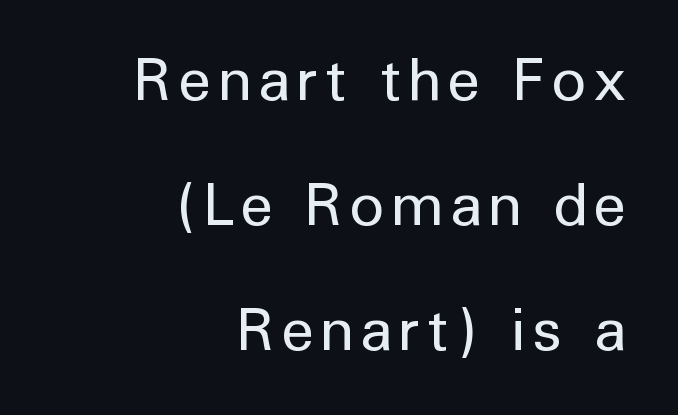
In terms of letterform style, serifs are entirely absent. A typesetter would call this leading open, well beyond the default. The cut favours lightness, reaching ordinary text weight at its darkest. The typography opts for an upright posture over an oblique one. The letters advance in unequal steps, a hallmark of proportional type.
